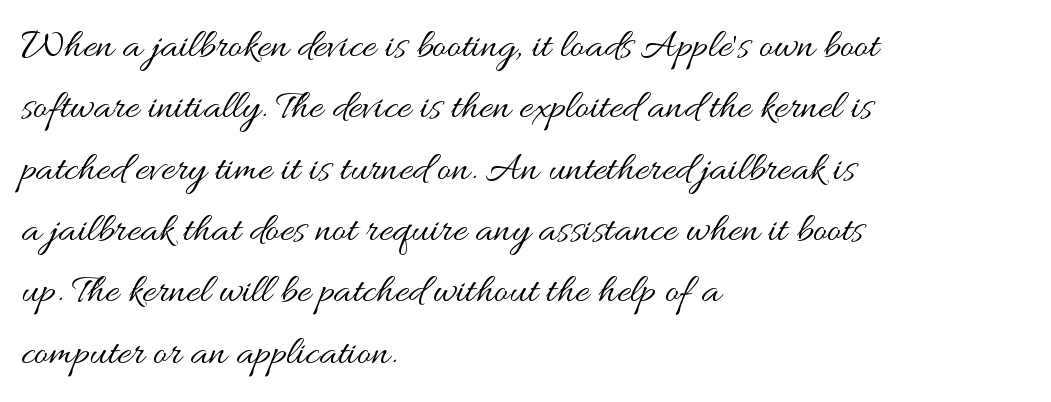
{"bold": "no", "weight": "regular", "width": "wide", "stroke_contrast": "medium", "x_height": "small", "monospaced": "no", "underline": "no", "align": "left", "line_spacing": "normal", "line_spacing_ratio": 1.46, "letter_spacing": "normal", "letter_spacing_em": 0.0, "glyph_px": 42}
